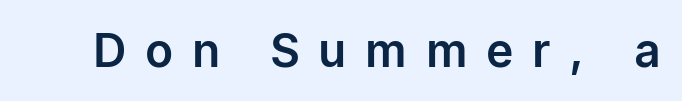
The image shows 46 px sans-serif type, upright; set unusually wide letter spacing (+0.45 em), not underlined; low stroke contrast and a medium x-height.
